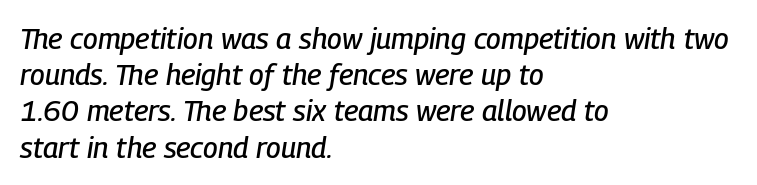
{"italic": "yes", "lean": "right", "slant_degrees": 9, "width": "condensed", "stroke_contrast": "low", "x_height": "medium", "monospaced": "no", "underline": "no", "align": "left", "line_spacing": "normal", "line_spacing_ratio": 1.25, "letter_spacing": "normal", "letter_spacing_em": 0.0, "glyph_px": 29}
